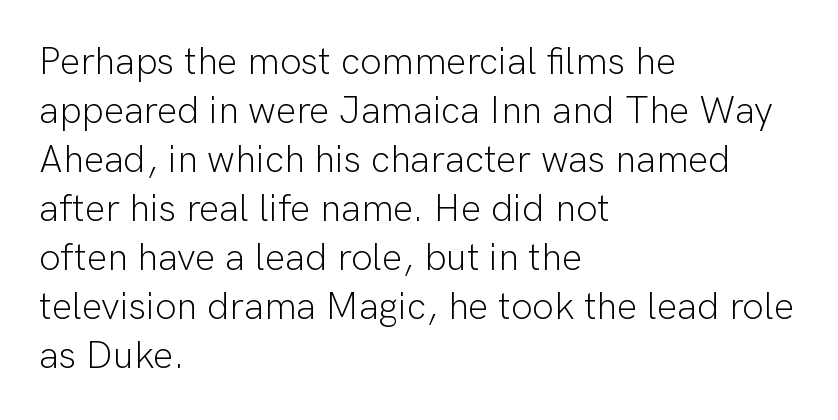
Q: Is the text bold? A: No.
Q: Is the text italic (slanted)? A: No, it is upright.
Q: Is the typeface a serif or a sans-serif typeface? A: Sans-serif.
Q: Is the text underlined? A: No.
Q: How is the paragraph aligned? A: Left-aligned.
Q: Is the spacing between letters normal or unusually wide? A: Normal.
Q: Is the spacing between lines tight, normal or loose? A: Normal.
Q: Width (condensed, normal, or wide)? A: Normal.
Q: Stroke contrast? A: Low.
Q: x-height? A: Medium.
Q: Monospaced? A: No.
